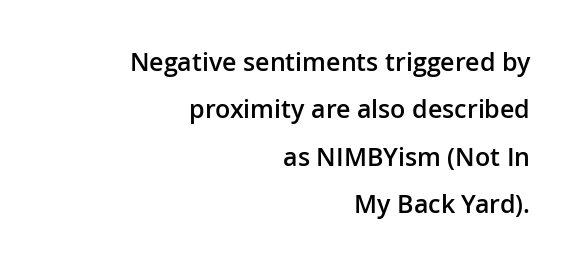
The image shows 25 px text type, upright; set right-aligned, loose line spacing (1.9x), normal letter spacing, not underlined.
